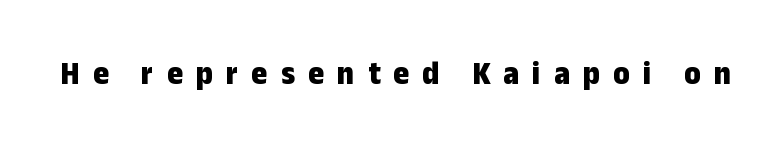
The image shows 34 px bold, condensed sans-serif type, upright; set unusually wide letter spacing (+0.39 em), not underlined; low stroke contrast and a medium x-height.
